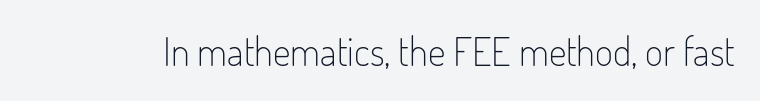
Stroke terminals: plain, sans-serif. The face used here is proportionally spaced, like ordinary book or web type. Posture: vertical. Unmarked baselines from the first word to the last. Heft: none added — not bold. Here the glyphs are tracked normally, forming tight word shapes.
